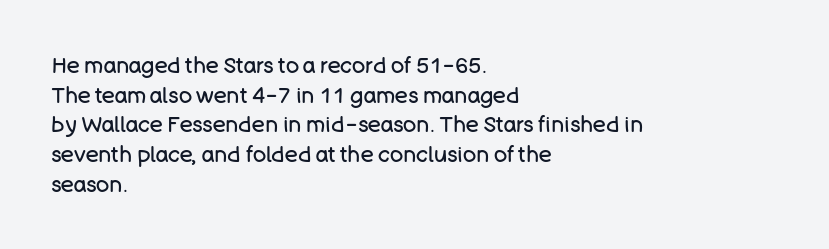
{"italic": "no", "bold": "no", "underline": "no", "align": "left", "line_spacing": "normal", "line_spacing_ratio": 1.35, "letter_spacing": "normal", "letter_spacing_em": 0.0, "glyph_px": 22}
